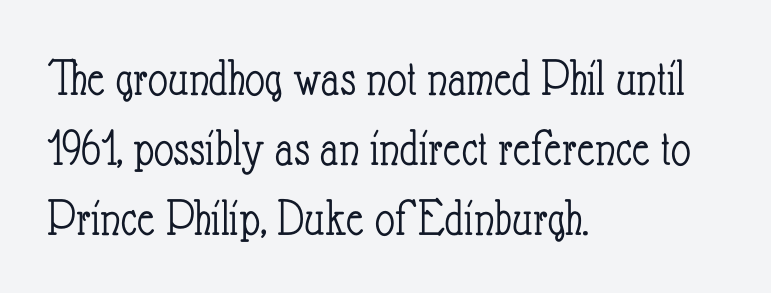
Beneath every word, the page is bare. Default kerning and tracking; the words read as compact shapes. The lettering holds an erect, upright posture throughout. Spacing verdict: proportional, widths tailored to each character. The lines sit at an ordinary, default distance from one another.
